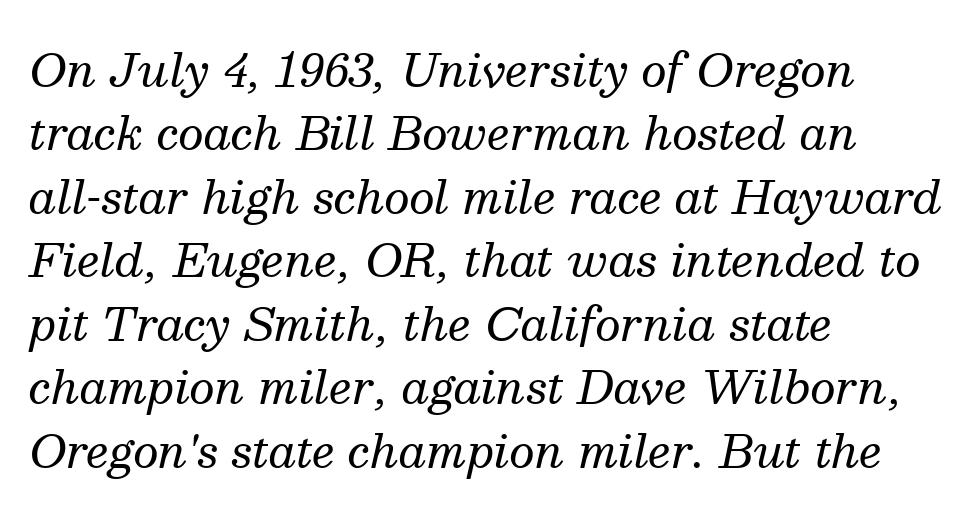
Q: Is the text bold? A: No.
Q: Is the text italic (slanted)? A: Yes, it leans right by about 13 degrees.
Q: Is the typeface a serif or a sans-serif typeface? A: Serif.
Q: Is the text underlined? A: No.
Q: How is the paragraph aligned? A: Left-aligned.
Q: Is the spacing between letters normal or unusually wide? A: Normal.
Q: Is the spacing between lines tight, normal or loose? A: Normal.
Q: Width (condensed, normal, or wide)? A: Normal.
Q: Stroke contrast? A: Medium.
Q: x-height? A: Medium.
Q: Monospaced? A: No.
